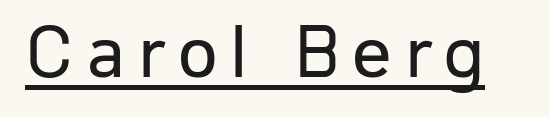
The glyphs are accompanied by a horizontal stroke just below them. Letters have the restrained weight of plain body copy at most. Looks like regular typesetting: each glyph gets only the width it needs. The specimen reads as upright at a glance. Are there feet on the stems? There aren't — it's a sans.
